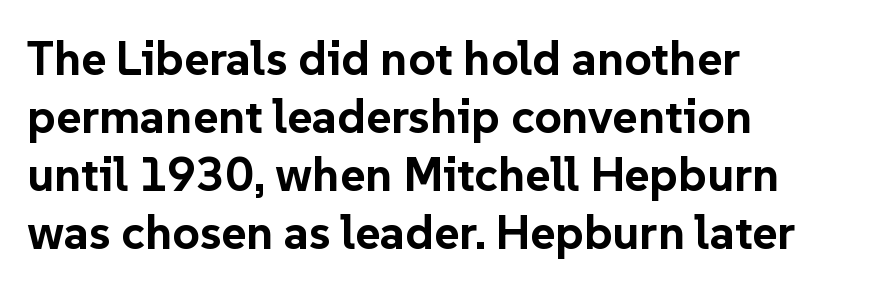
Q: Is the text bold? A: Yes.
Q: Is the text italic (slanted)? A: No, it is upright.
Q: Is the typeface a serif or a sans-serif typeface? A: Sans-serif.
Q: Is the text underlined? A: No.
Q: How is the paragraph aligned? A: Left-aligned.
Q: Is the spacing between letters normal or unusually wide? A: Normal.
Q: Width (condensed, normal, or wide)? A: Normal.
Q: Stroke contrast? A: Low.
Q: x-height? A: Medium.
Q: Monospaced? A: No.
